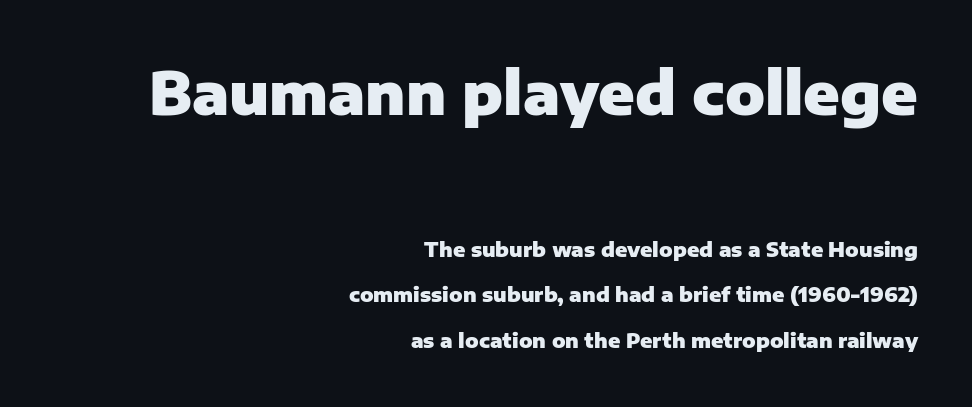
{"serif": "no", "italic": "no", "bold": "yes", "weight": "heavy", "width": "normal", "stroke_contrast": "low", "x_height": "medium", "monospaced": "no", "underline": "no", "align": "right", "line_spacing": "loose", "line_spacing_ratio": 2.28, "letter_spacing": "normal", "letter_spacing_em": 0.0, "larger_block": "first", "size_ratio": 2.95, "glyph_px": 59}
